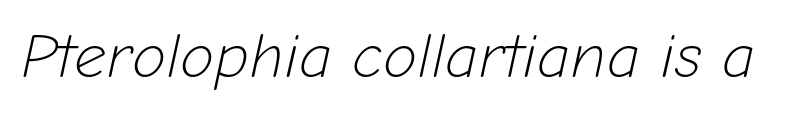
You can tell it's italic because the verticals aren't actually vertical. The strokes are not fattened; the text isn't bold. The zone under the glyphs is completely vacant. Does extra space separate the letters? No, they use regular spacing. Each letter keeps its own natural width here, so spacing adapts to shape.
